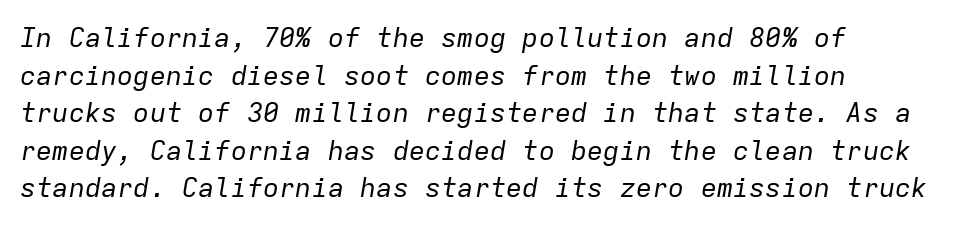
Q: Is the text bold? A: No.
Q: Is the text italic (slanted)? A: Yes, it leans right by about 9 degrees.
Q: Is the text underlined? A: No.
Q: How is the paragraph aligned? A: Left-aligned.
Q: Is the spacing between letters normal or unusually wide? A: Normal.
Q: Is the spacing between lines tight, normal or loose? A: Normal.
